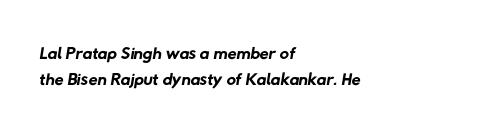
{"bold": "no", "underline": "no", "align": "left", "line_spacing": "tight", "line_spacing_ratio": 0.99, "letter_spacing": "normal", "letter_spacing_em": 0.0, "glyph_px": 26}
